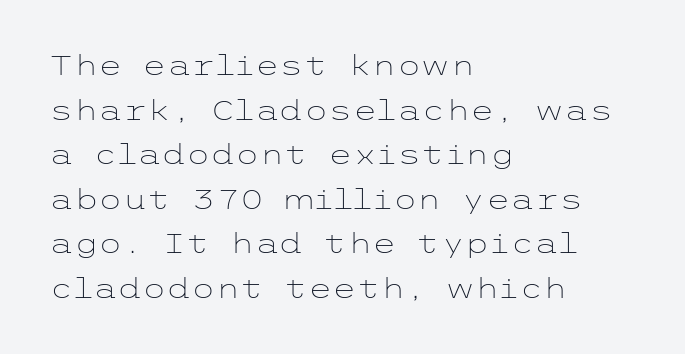
Q: Is the text bold? A: No.
Q: Is the text italic (slanted)? A: No, it is upright.
Q: Is the typeface a serif or a sans-serif typeface? A: Sans-serif.
Q: Is the text underlined? A: No.
Q: How is the paragraph aligned? A: Left-aligned.
Q: Is the spacing between letters normal or unusually wide? A: Normal.
Q: Is the spacing between lines tight, normal or loose? A: Normal.
Q: Width (condensed, normal, or wide)? A: Wide.
Q: Stroke contrast? A: Low.
Q: x-height? A: Medium.
